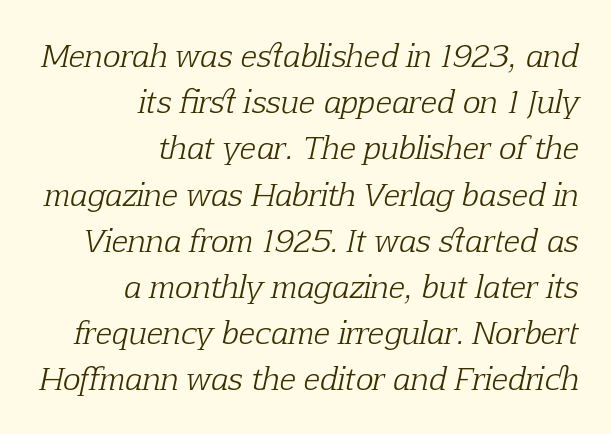
Classification — serif. These glyphs show unthickened strokes, regular width or finer. In CSS terms this would be text-align: right. The face used here is rendered with its standard letterfit. Anything drawn beneath the words? Only blank space. Think of a printed novel: that variable character pitch is what you see here.
